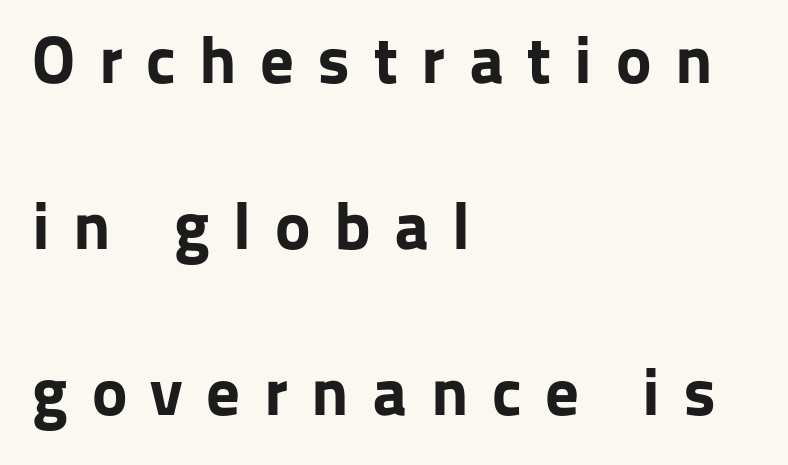
{"serif": "no", "italic": "no", "bold": "yes", "weight": "bold", "width": "normal", "stroke_contrast": "low", "x_height": "medium", "monospaced": "no", "underline": "no", "align": "left", "line_spacing": "loose", "line_spacing_ratio": 2.48, "letter_spacing": "wide", "letter_spacing_em": 0.35, "glyph_px": 67}
